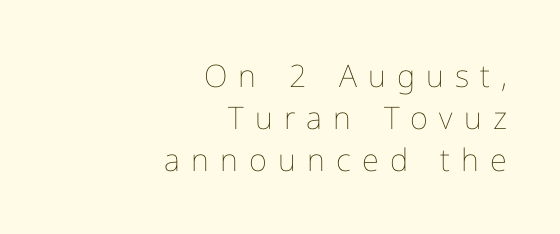
Q: Is the text bold? A: No.
Q: Is the text italic (slanted)? A: No, it is upright.
Q: Is the text underlined? A: No.
Q: How is the paragraph aligned? A: Right-aligned.
Q: Is the spacing between letters normal or unusually wide? A: Unusually wide.
Q: Is the spacing between lines tight, normal or loose? A: Normal.
Q: Width (condensed, normal, or wide)? A: Normal.
Q: Stroke contrast? A: Low.
Q: x-height? A: Medium.
Q: Monospaced? A: No.
